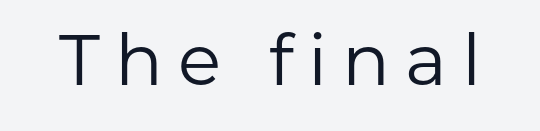
Is there any slant? The stems are plumb. Honestly, there is no underline to notice here at all. Spacing between characters has been opened up far beyond the box default. The strokes are not fattened; the text isn't bold.
